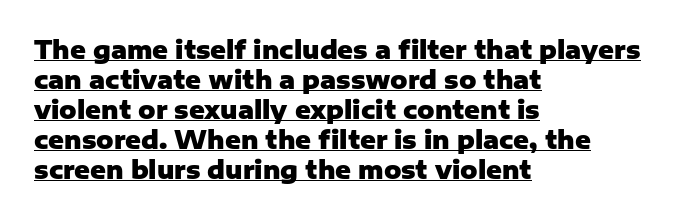
The image shows 24 px bold type, upright; set left-aligned, normal line spacing (1.25x), normal letter spacing, underlined.
